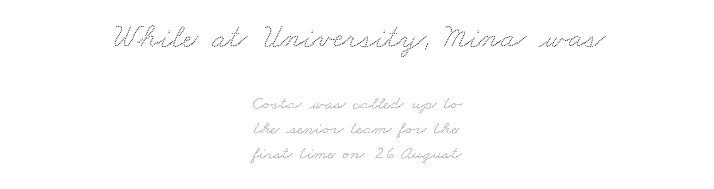
Words appear dense and cohesive because spacing is normal. Any mark beneath the type? The region is blank. Here the first block reads like a headline and the second like body copy. Line starts and ends both wander, symmetrically. You could not count columns in this text — the font is proportionally spaced.
